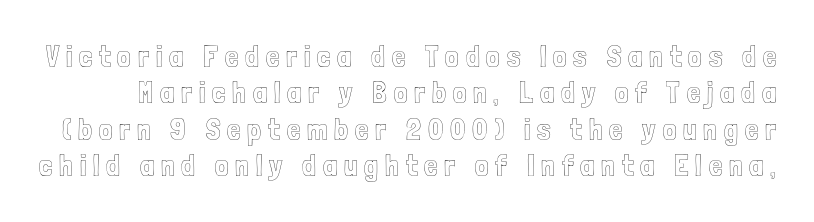
Q: Is the text italic (slanted)? A: No, it is upright.
Q: Is the text underlined? A: No.
Q: Is the spacing between letters normal or unusually wide? A: Unusually wide.
Q: Width (condensed, normal, or wide)? A: Condensed.
Q: x-height? A: Medium.
Q: Monospaced? A: No.
